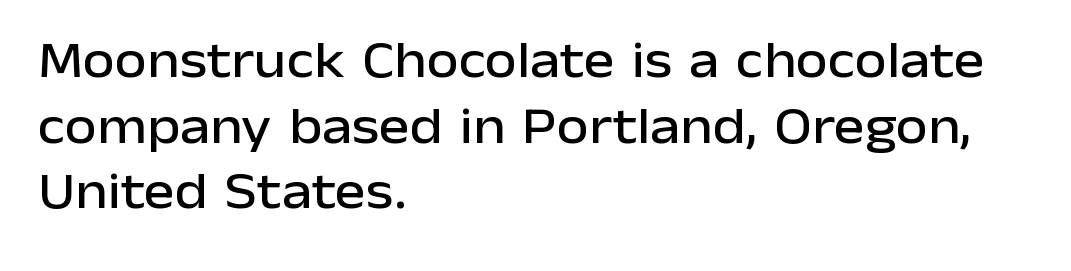
Spacing verdict: proportional, widths tailored to each character. This is the regular roman posture of the typeface. Normally led — the rows are evenly, conventionally spaced. Letters rest on an invisible, unmarked baseline.
